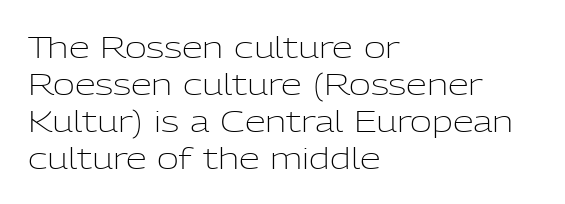
The image shows 30 px light sans-serif type, upright; set left-aligned, line spacing 1.23x, normal letter spacing, not underlined; low stroke contrast and a medium x-height.
